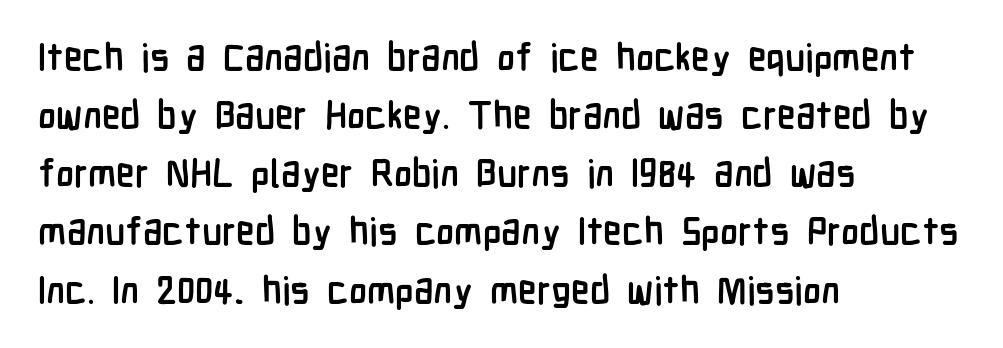
The rendering shows plain stroke endings on the letterforms — a sans-serif design. Proportional: the letters do not fall into vertical columns. The line texture is even and compact thanks to regular tracking. Honestly, the row spacing looks completely unremarkable. Posture: upright roman.
